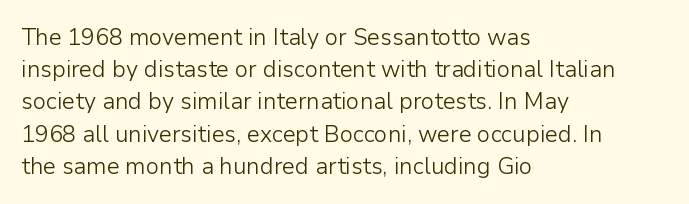
Regarding leading, the lines here are spaced in the standard way. The setting favours the left margin, as ordinary paragraphs usually do. The typeface has the unassuming heft of standard copy or less. The tracking reads as untouched default to a designer's eye. Type without underlining. Vertical strokes here are truly vertical.
